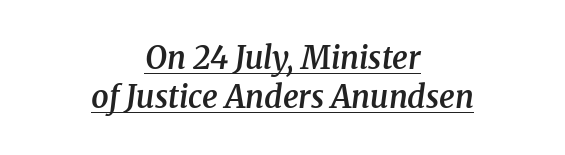
{"serif": "yes", "italic": "yes", "lean": "right", "slant_degrees": 8, "bold": "semi", "weight": "semibold", "width": "normal", "stroke_contrast": "medium", "x_height": "medium", "monospaced": "no", "underline": "yes", "align": "center", "line_spacing": "normal", "line_spacing_ratio": 1.25, "letter_spacing": "normal", "letter_spacing_em": 0.0, "glyph_px": 31}
